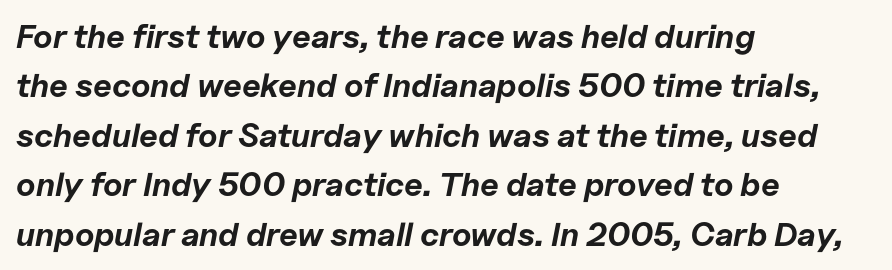
Q: Is the text bold? A: Yes.
Q: Is the text italic (slanted)? A: Yes, it leans right by about 11 degrees.
Q: Is the text underlined? A: No.
Q: How is the paragraph aligned? A: Left-aligned.
Q: Is the spacing between letters normal or unusually wide? A: Normal.
Q: Is the spacing between lines tight, normal or loose? A: Normal.
Q: Width (condensed, normal, or wide)? A: Normal.
Q: Stroke contrast? A: Low.
Q: x-height? A: Medium.
Q: Monospaced? A: No.
